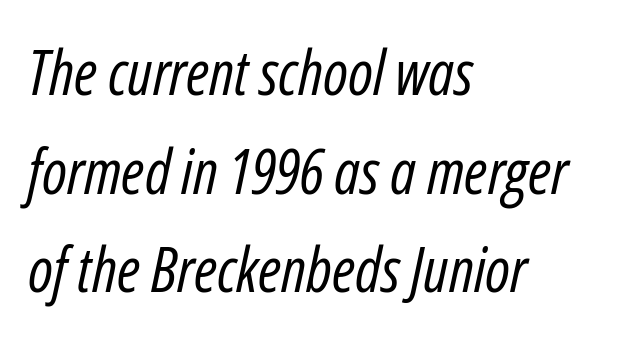
Q: Is the text bold? A: No.
Q: Is the text italic (slanted)? A: Yes, it leans right by about 12 degrees.
Q: Is the text underlined? A: No.
Q: How is the paragraph aligned? A: Left-aligned.
Q: Is the spacing between letters normal or unusually wide? A: Normal.
Q: Is the spacing between lines tight, normal or loose? A: Normal.
Q: Width (condensed, normal, or wide)? A: Condensed.
Q: Stroke contrast? A: Low.
Q: x-height? A: Medium.
Q: Monospaced? A: No.
